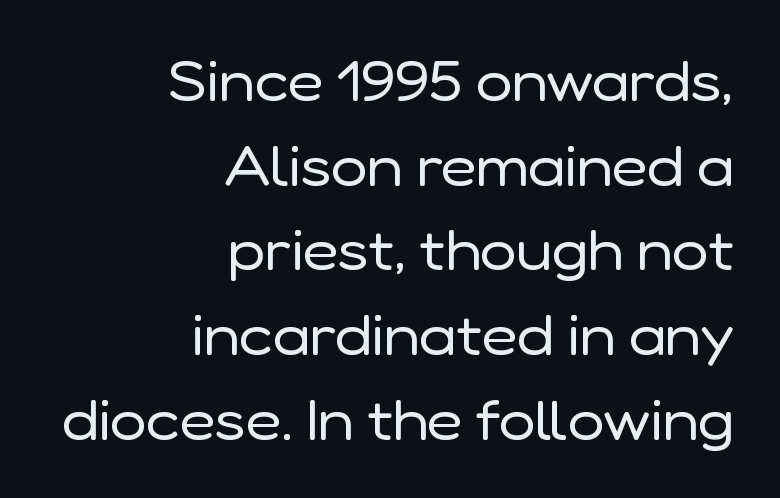
Q: Is the text bold? A: No.
Q: Is the text italic (slanted)? A: No, it is upright.
Q: Is the typeface a serif or a sans-serif typeface? A: Sans-serif.
Q: Is the text underlined? A: No.
Q: How is the paragraph aligned? A: Right-aligned.
Q: Is the spacing between letters normal or unusually wide? A: Normal.
Q: Is the spacing between lines tight, normal or loose? A: Normal.
Q: Width (condensed, normal, or wide)? A: Normal.
Q: Stroke contrast? A: Low.
Q: x-height? A: Medium.
Q: Monospaced? A: No.
